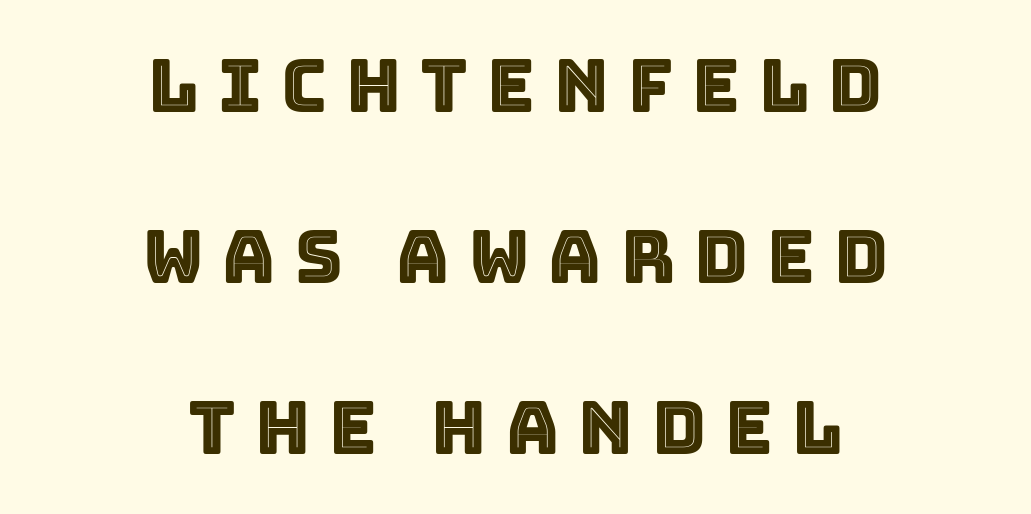
Is there much room between lines? Yes — plenty of vertical air separates them. Each row of text sits above clean, open space. The rendering inserts visible extra space after every character. Do the letters lean? They stand straight.
